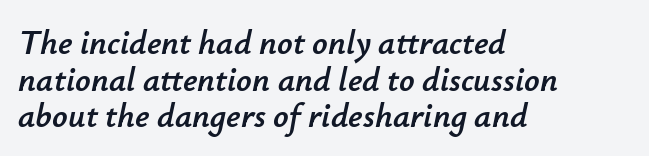
Q: Is the text italic (slanted)? A: Yes, it leans right by about 12 degrees.
Q: Is the text underlined? A: No.
Q: How is the paragraph aligned? A: Left-aligned.
Q: Is the spacing between letters normal or unusually wide? A: Normal.
Q: Is the spacing between lines tight, normal or loose? A: Tight.
Q: Width (condensed, normal, or wide)? A: Normal.
Q: Stroke contrast? A: Low.
Q: x-height? A: Small.
Q: Monospaced? A: No.
